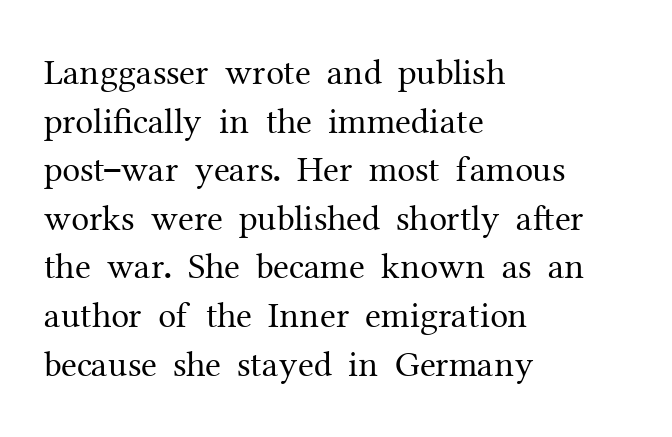
The image shows 36 px regular-weight serif type, upright; set left-aligned, normal line spacing (1.35x), normal letter spacing, not underlined; medium stroke contrast and a medium x-height.
